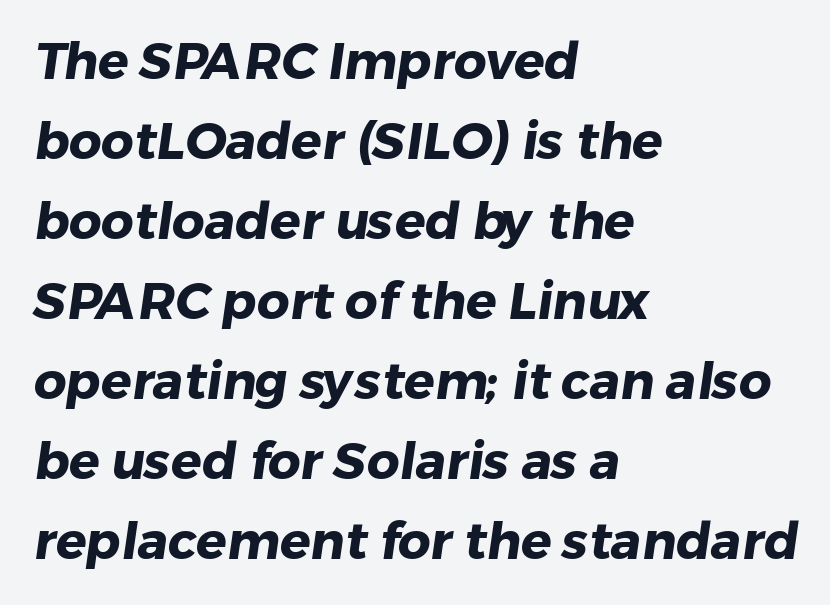
Here the glyphs are tracked normally, forming tight word shapes. Where is the straight margin? On the left. Pretty heavy lettering here — definitely bold. In terms of leading, this rendering sits right in the middle. The passage shown is typed in a proportional face where columns would drift.
